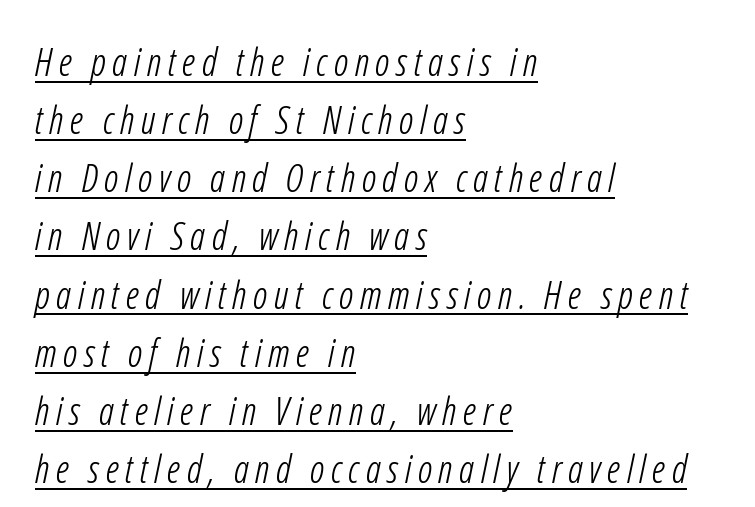
Q: Is the text bold? A: No.
Q: Is the typeface a serif or a sans-serif typeface? A: Sans-serif.
Q: Is the text underlined? A: Yes.
Q: How is the paragraph aligned? A: Left-aligned.
Q: Is the spacing between lines tight, normal or loose? A: Normal.
Q: Width (condensed, normal, or wide)? A: Condensed.
Q: Stroke contrast? A: Low.
Q: x-height? A: Medium.
Q: Monospaced? A: No.
